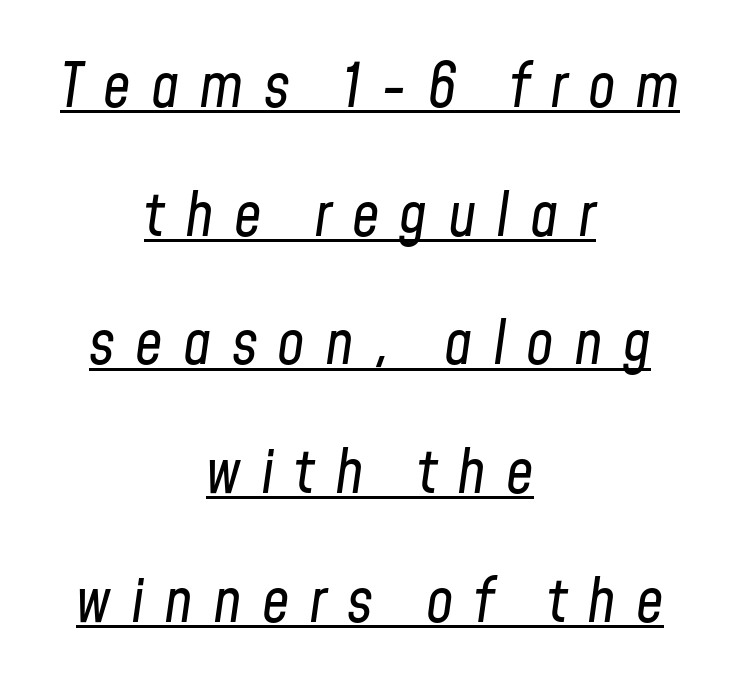
Loosely led — the rows are spread out. The letters advance in unequal steps, a hallmark of proportional type. A rule runs beneath these lines of type. The letters are slanted; this is an italic face. Bold? No — there's no thickening of the strokes. The setting favours the middle, as headings and verse often do.
